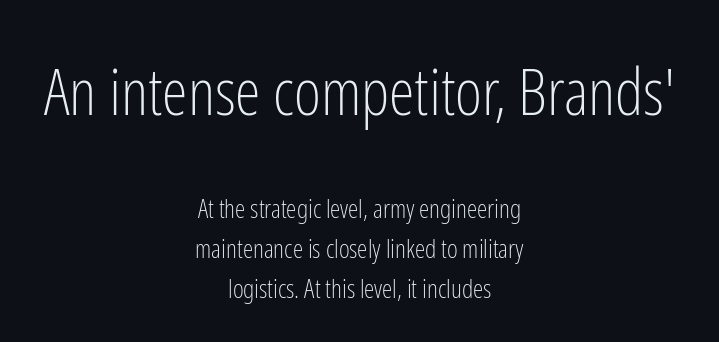
The image shows 65 px light, condensed sans-serif type, upright; set centered, normal line spacing (1.54x), normal letter spacing, not underlined; the first (top) block is 2.5x larger; low stroke contrast and a medium x-height.
